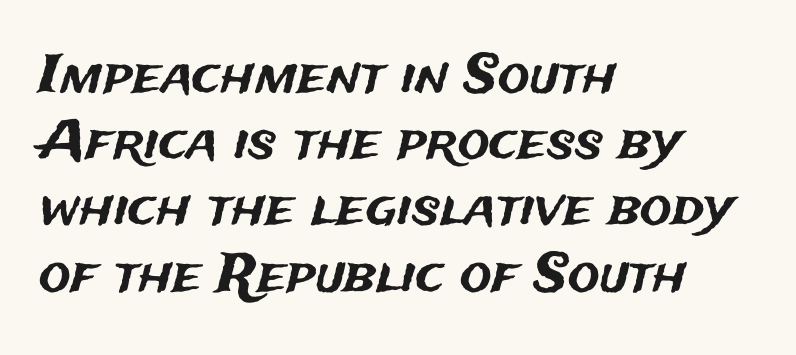
Q: Is the text italic (slanted)? A: Yes.
Q: Is the typeface a serif or a sans-serif typeface? A: Sans-serif.
Q: Is the text underlined? A: No.
Q: How is the paragraph aligned? A: Left-aligned.
Q: Is the spacing between letters normal or unusually wide? A: Normal.
Q: Is the spacing between lines tight, normal or loose? A: Normal.
Q: Width (condensed, normal, or wide)? A: Normal.
Q: Stroke contrast? A: Medium.
Q: x-height? A: Medium.
Q: Monospaced? A: No.
